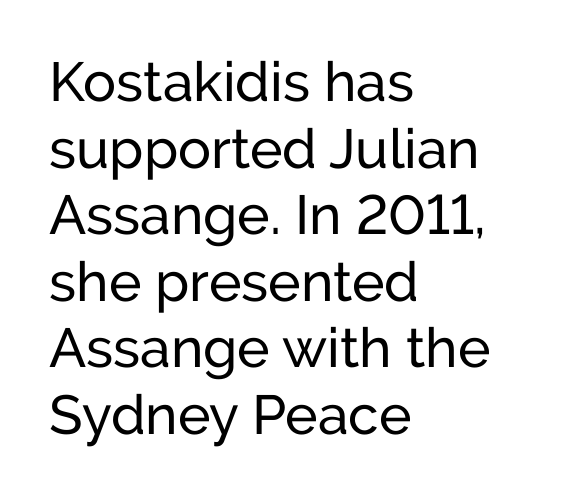
Each word holds together tightly as a unit, with standard inter-letter gaps. The font's upright variant was chosen for this text. A typesetter would call this proportional, since set widths differ per character. Unmarked baselines from the first word to the last.
